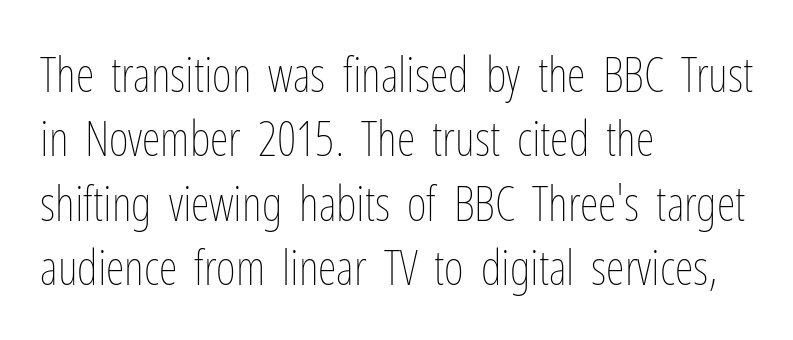
The image shows 48 px thin, condensed type, upright; set left-aligned, normal line spacing (1.34x), normal letter spacing, not underlined; low stroke contrast and a medium x-height.
